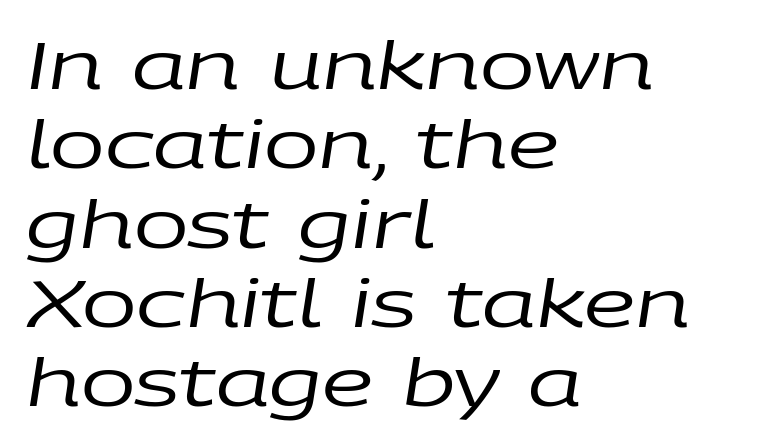
Reading down the block, your eye returns to a fixed left position each line. These lines are rendered in a variable-pitch font. The zone under the glyphs is completely vacant. Looking at the ascenders, they clearly lean. Letter spacing: default. Is the type heavy? It reads as light-to-regular instead.
